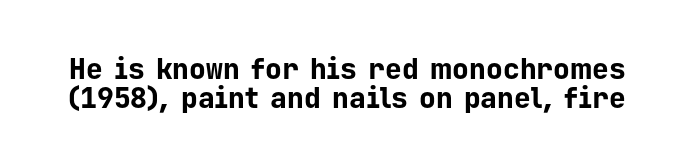
{"serif": "no", "italic": "no", "bold": "yes", "weight": "bold", "width": "normal", "stroke_contrast": "low", "x_height": "medium", "monospaced": "yes", "underline": "no", "line_spacing": "tight", "line_spacing_ratio": 1.03, "letter_spacing": "normal", "letter_spacing_em": 0.0, "glyph_px": 28}
